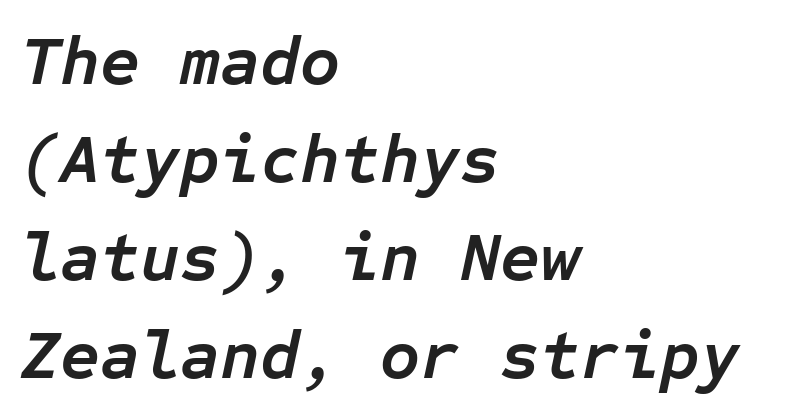
Q: Is the text bold? A: Yes.
Q: Is the text italic (slanted)? A: Yes, it leans right by about 12 degrees.
Q: Is the text underlined? A: No.
Q: How is the paragraph aligned? A: Left-aligned.
Q: Is the spacing between letters normal or unusually wide? A: Normal.
Q: Is the spacing between lines tight, normal or loose? A: Normal.
Q: Width (condensed, normal, or wide)? A: Normal.
Q: Stroke contrast? A: Low.
Q: x-height? A: Medium.
Q: Monospaced? A: Yes.
